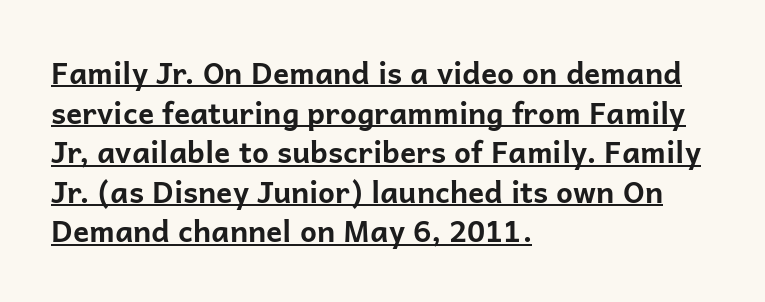
Q: Is the text bold? A: Yes.
Q: Is the text italic (slanted)? A: No, it is upright.
Q: Is the typeface a serif or a sans-serif typeface? A: Sans-serif.
Q: Is the text underlined? A: Yes.
Q: How is the paragraph aligned? A: Left-aligned.
Q: Is the spacing between letters normal or unusually wide? A: Normal.
Q: Is the spacing between lines tight, normal or loose? A: Normal.
Q: Width (condensed, normal, or wide)? A: Normal.
Q: Stroke contrast? A: Low.
Q: x-height? A: Medium.
Q: Monospaced? A: No.
